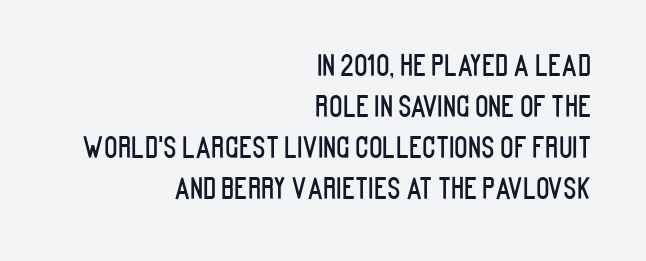
{"serif": "no", "italic": "no", "width": "condensed", "stroke_contrast": "low", "x_height": "large", "monospaced": "no", "underline": "no", "align": "right", "line_spacing": "normal", "line_spacing_ratio": 1.46, "letter_spacing": "normal", "letter_spacing_em": 0.0, "glyph_px": 28}
